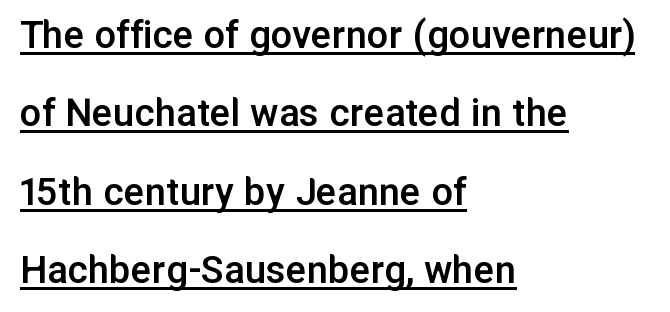
Q: Is the text bold? A: Semi-bold.
Q: Is the text italic (slanted)? A: No, it is upright.
Q: Is the typeface a serif or a sans-serif typeface? A: Sans-serif.
Q: Is the text underlined? A: Yes.
Q: How is the paragraph aligned? A: Left-aligned.
Q: Is the spacing between letters normal or unusually wide? A: Normal.
Q: Width (condensed, normal, or wide)? A: Normal.
Q: Stroke contrast? A: Low.
Q: x-height? A: Medium.
Q: Monospaced? A: No.
